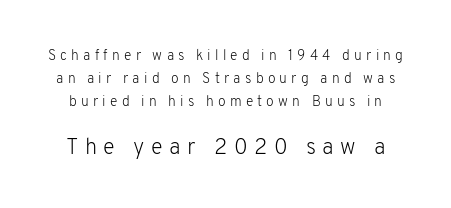
Short note: letters widely spaced. Two sizes are in play, and the larger belongs to the second block. Weight: regular or lighter. Quick note: underline off. Unlike italic type, these characters show no tilt at all.
